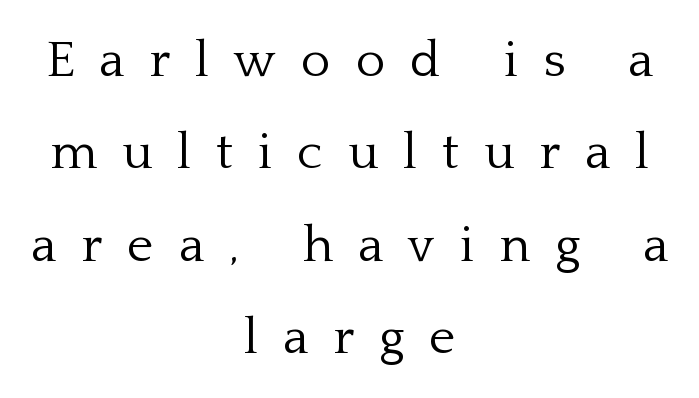
Q: Is the text bold? A: No.
Q: Is the text italic (slanted)? A: No, it is upright.
Q: Is the typeface a serif or a sans-serif typeface? A: Serif.
Q: Is the text underlined? A: No.
Q: How is the paragraph aligned? A: Centered.
Q: Is the spacing between letters normal or unusually wide? A: Unusually wide.
Q: Width (condensed, normal, or wide)? A: Normal.
Q: Stroke contrast? A: Low.
Q: x-height? A: Medium.
Q: Monospaced? A: No.
